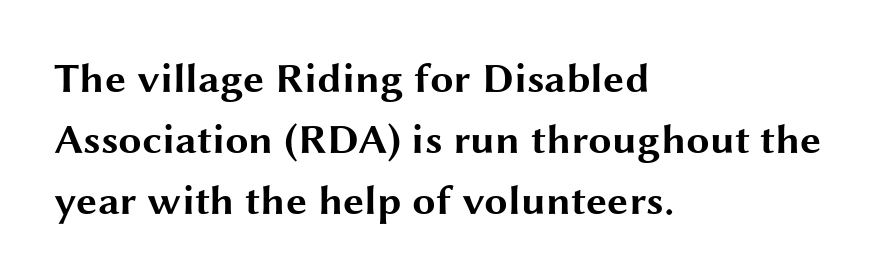
{"serif": "no", "italic": "no", "bold": "yes", "weight": "bold", "width": "wide", "stroke_contrast": "medium", "x_height": "medium", "monospaced": "no", "underline": "no", "align": "left", "line_spacing": "normal", "line_spacing_ratio": 1.45, "letter_spacing": "normal", "letter_spacing_em": 0.0, "glyph_px": 42}
